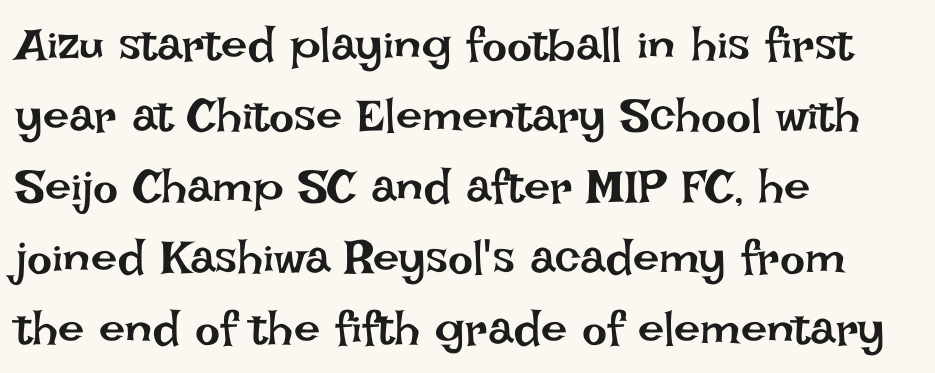
Q: Is the text bold? A: No.
Q: Is the text italic (slanted)? A: No, it is upright.
Q: Is the text underlined? A: No.
Q: How is the paragraph aligned? A: Left-aligned.
Q: Is the spacing between letters normal or unusually wide? A: Normal.
Q: Is the spacing between lines tight, normal or loose? A: Normal.
Q: Width (condensed, normal, or wide)? A: Normal.
Q: Stroke contrast? A: Low.
Q: x-height? A: Large.
Q: Monospaced? A: No.
